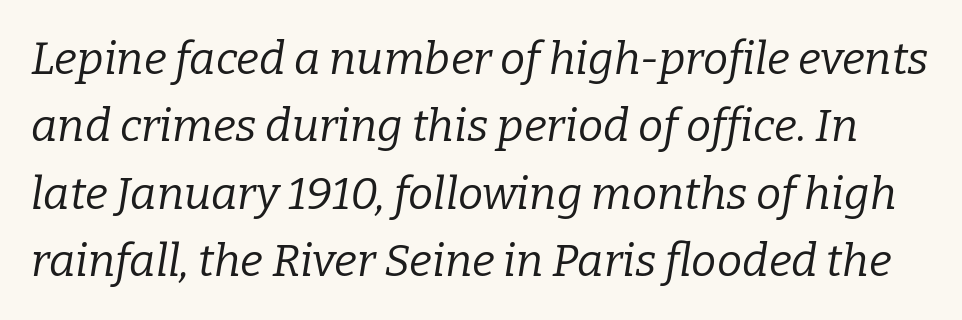
{"serif": "yes", "italic": "yes", "lean": "right", "slant_degrees": 9, "bold": "no", "weight": "regular", "width": "normal", "stroke_contrast": "low", "x_height": "medium", "monospaced": "no", "underline": "no", "line_spacing": "normal", "line_spacing_ratio": 1.5, "letter_spacing": "normal", "letter_spacing_em": 0.0, "glyph_px": 45}
